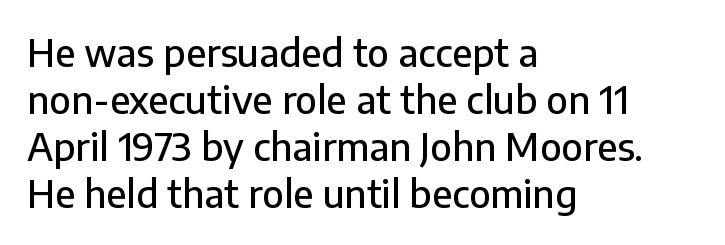
{"serif": "no", "italic": "no", "width": "normal", "stroke_contrast": "low", "x_height": "medium", "monospaced": "no", "underline": "no", "align": "left", "line_spacing_ratio": 1.24, "letter_spacing": "normal", "letter_spacing_em": 0.0, "glyph_px": 38}
